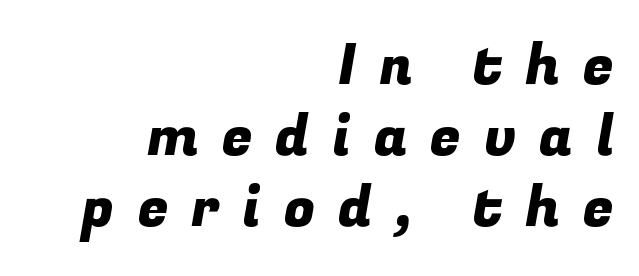
Line spacing here is normal. The rendering inserts visible extra space after every character. Unlike a traditional serif, this face leaves its strokes unadorned. Line ends are locked; line starts wander. Quick note: underline off.
